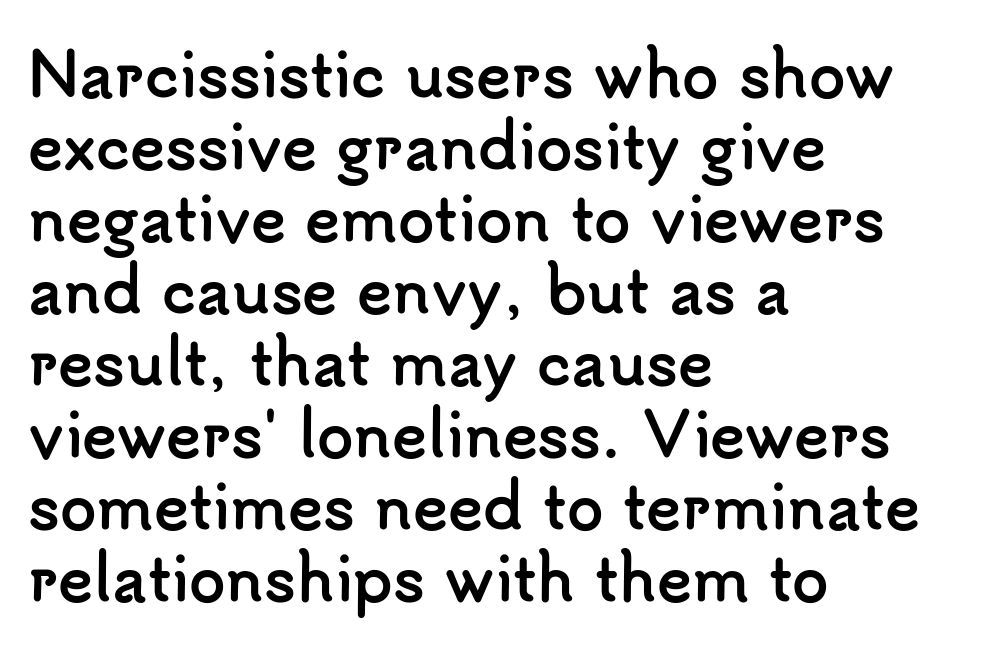
Q: Is the text bold? A: Yes.
Q: Is the text italic (slanted)? A: No, it is upright.
Q: Is the typeface a serif or a sans-serif typeface? A: Sans-serif.
Q: Is the text underlined? A: No.
Q: How is the paragraph aligned? A: Left-aligned.
Q: Is the spacing between letters normal or unusually wide? A: Normal.
Q: Width (condensed, normal, or wide)? A: Normal.
Q: Stroke contrast? A: Low.
Q: x-height? A: Small.
Q: Monospaced? A: No.
